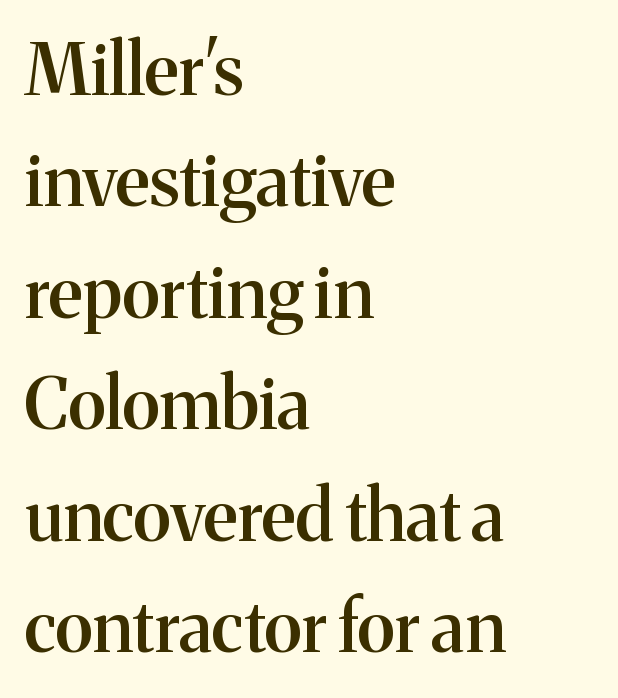
The image shows 71 px semibold serif type, upright; set left-aligned, normal line spacing (1.57x), normal letter spacing, not underlined; medium stroke contrast and a medium x-height.
